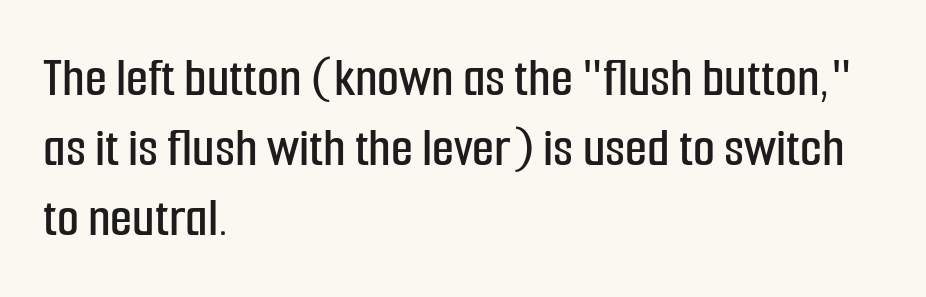
{"serif": "no", "italic": "no", "width": "condensed", "stroke_contrast": "low", "x_height": "medium", "monospaced": "no", "underline": "no", "align": "left", "line_spacing_ratio": 1.23, "letter_spacing": "normal", "letter_spacing_em": 0.0, "glyph_px": 57}
